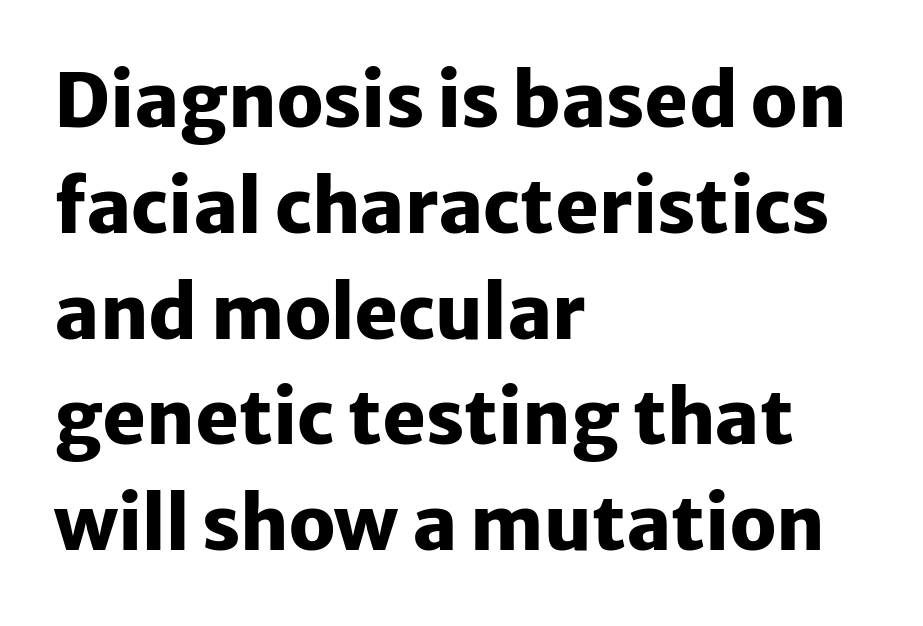
A dark, heavy texture on the line: the type is bold. Does the leading feel generous? No, just average. These lines keep a tight, regular rhythm from letter to letter. The axis of the letterforms is exactly vertical.
